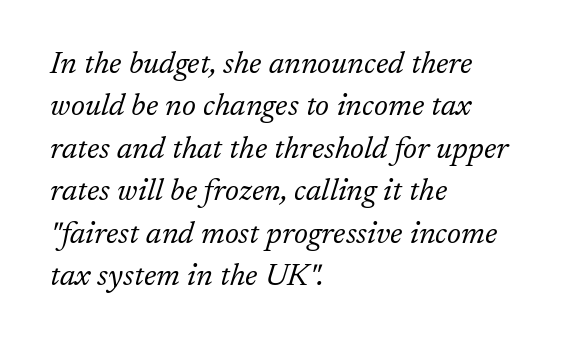
Q: Is the text bold? A: No.
Q: Is the text italic (slanted)? A: Yes, it leans right by about 17 degrees.
Q: Is the typeface a serif or a sans-serif typeface? A: Serif.
Q: Is the text underlined? A: No.
Q: How is the paragraph aligned? A: Left-aligned.
Q: Is the spacing between letters normal or unusually wide? A: Normal.
Q: Is the spacing between lines tight, normal or loose? A: Normal.
Q: Width (condensed, normal, or wide)? A: Normal.
Q: Stroke contrast? A: Low.
Q: x-height? A: Medium.
Q: Monospaced? A: No.
